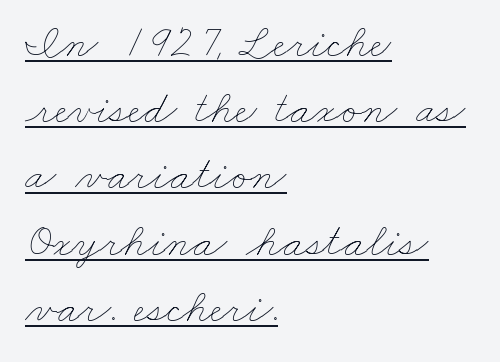
The image shows 46 px thin, wide type; set left-aligned, normal line spacing (1.44x), normal letter spacing, underlined; low stroke contrast and a small x-height.
